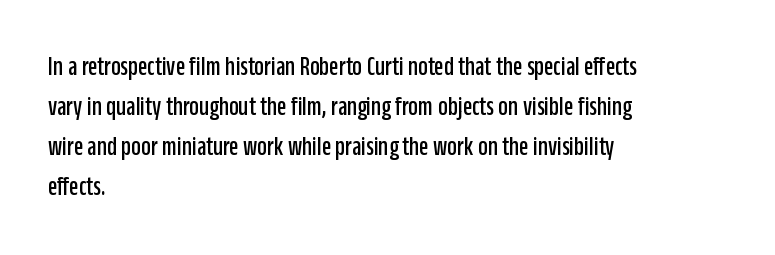
{"italic": "no", "underline": "no", "align": "left", "line_spacing": "normal", "line_spacing_ratio": 1.48, "letter_spacing": "normal", "letter_spacing_em": 0.0, "glyph_px": 27}
